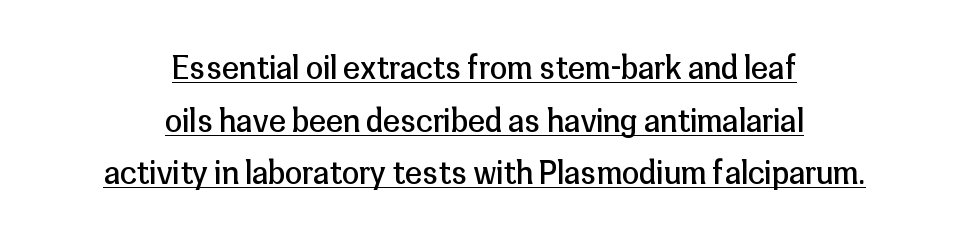
The image shows 31 px regular-weight sans-serif type, upright; set centered, normal line spacing (1.7x), normal letter spacing, underlined; low stroke contrast and a medium x-height.
